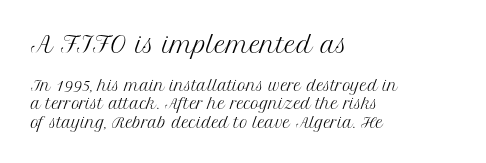
Decoration check: the copy has no underline. Summary of vertical rhythm: regular, with standard interline spacing. The passage shown is not bold in any degree. Block one is the big one; block two sits smaller underneath.
